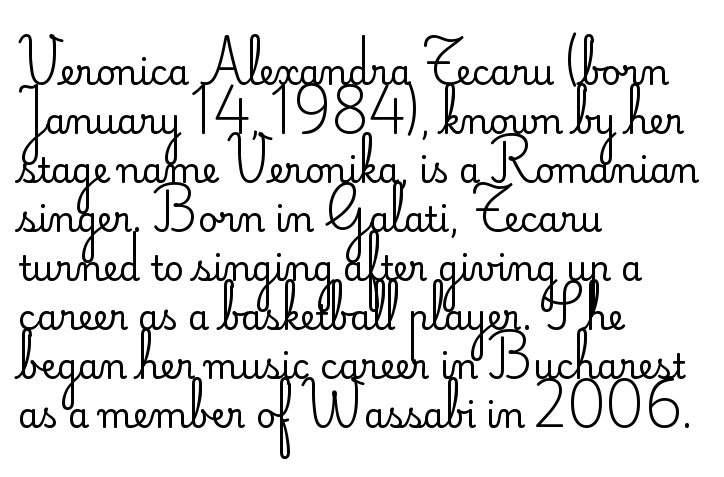
Compared with a centered layout, this one pins lines to the left instead. The weight tops out at a normal text grade. The rendering keeps characters at their native spacing. The axis of the letterforms is exactly vertical.
